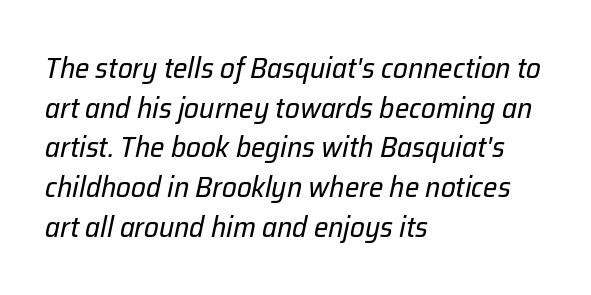
Q: Is the text bold? A: No.
Q: Is the text italic (slanted)? A: Yes, it leans right by about 12 degrees.
Q: Is the text underlined? A: No.
Q: How is the paragraph aligned? A: Left-aligned.
Q: Is the spacing between letters normal or unusually wide? A: Normal.
Q: Is the spacing between lines tight, normal or loose? A: Normal.
Q: Width (condensed, normal, or wide)? A: Normal.
Q: Stroke contrast? A: Low.
Q: x-height? A: Medium.
Q: Monospaced? A: No.
